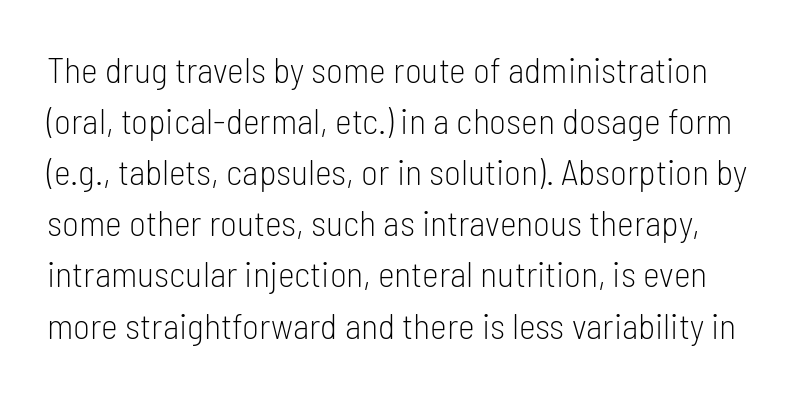
{"serif": "no", "italic": "no", "bold": "no", "weight": "light", "width": "condensed", "stroke_contrast": "low", "x_height": "medium", "monospaced": "no", "underline": "no", "line_spacing": "normal", "line_spacing_ratio": 1.42, "letter_spacing": "normal", "letter_spacing_em": 0.0, "glyph_px": 36}
